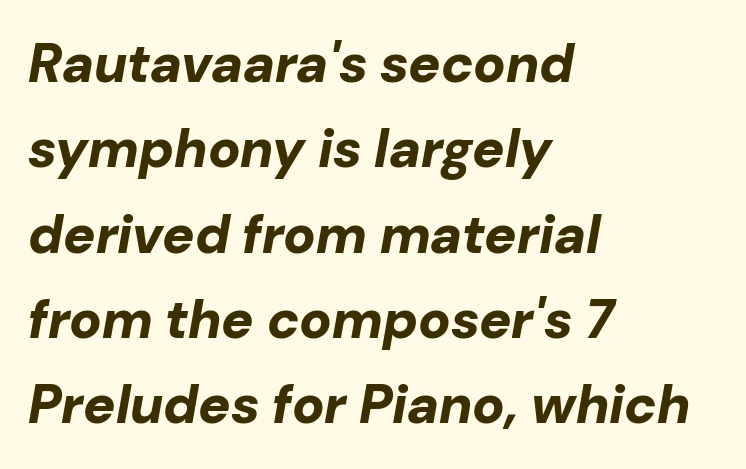
Observe the lean: these are italic letterforms. Compared with a centered layout, this one pins lines to the left instead. Check the space under the baseline: it is left empty. Looks like regular typesetting: each glyph gets only the width it needs.
